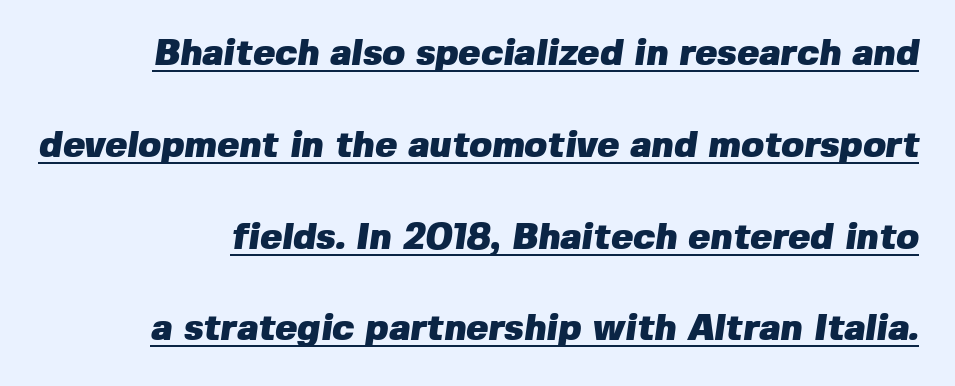
{"serif": "no", "bold": "yes", "weight": "heavy", "width": "normal", "stroke_contrast": "low", "x_height": "medium", "monospaced": "no", "underline": "yes", "line_spacing": "loose", "line_spacing_ratio": 2.48, "letter_spacing": "normal", "letter_spacing_em": 0.0, "glyph_px": 37}
